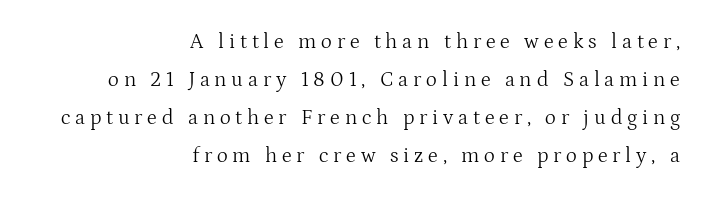
Vertical stems look standard width or narrower in stroke. Each line ends at the same right margin while the left side varies. Anything drawn beneath the words? Only blank space. The letters stand upright; this is a roman face. In terms of letterspacing, this is a distinctly airy, spread setting.
